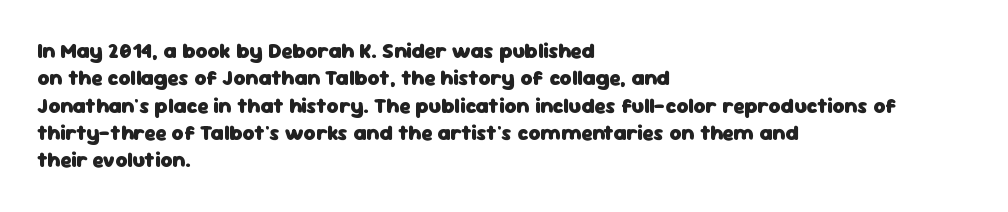
{"italic": "no", "bold": "yes", "underline": "no", "align": "left", "line_spacing": "normal", "line_spacing_ratio": 1.3, "letter_spacing": "normal", "letter_spacing_em": 0.0, "glyph_px": 21}
